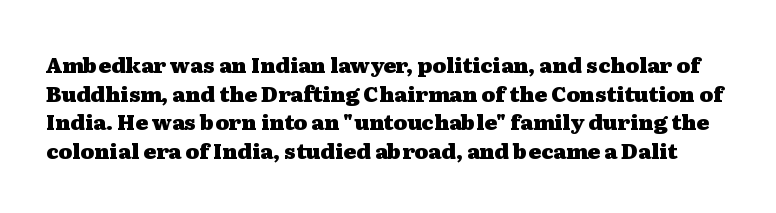
The image shows 21 px bold type, upright; set normal line spacing (1.36x), normal letter spacing, not underlined.
